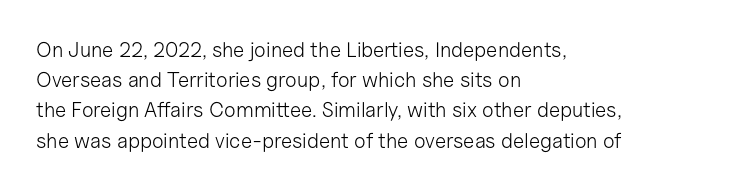
{"italic": "no", "bold": "no", "underline": "no", "align": "left", "line_spacing": "normal", "line_spacing_ratio": 1.44, "letter_spacing": "normal", "letter_spacing_em": 0.0, "glyph_px": 21}
